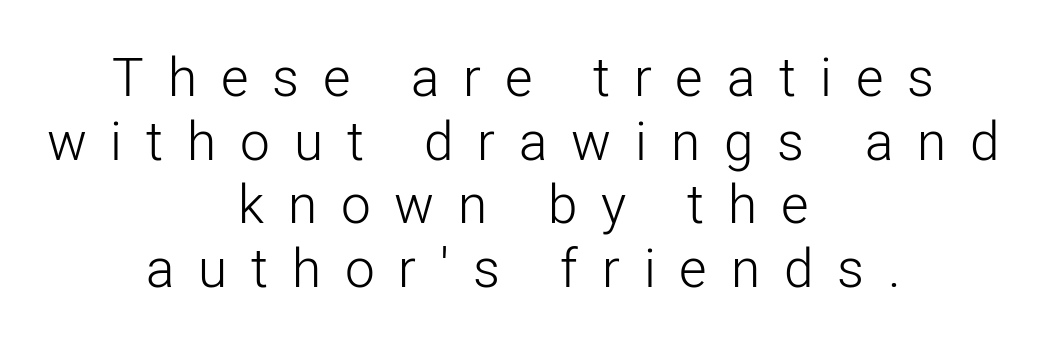
Q: Is the text bold? A: No.
Q: Is the text italic (slanted)? A: No, it is upright.
Q: Is the typeface a serif or a sans-serif typeface? A: Sans-serif.
Q: Is the text underlined? A: No.
Q: How is the paragraph aligned? A: Centered.
Q: Is the spacing between letters normal or unusually wide? A: Unusually wide.
Q: Width (condensed, normal, or wide)? A: Normal.
Q: Stroke contrast? A: Low.
Q: x-height? A: Medium.
Q: Monospaced? A: No.
